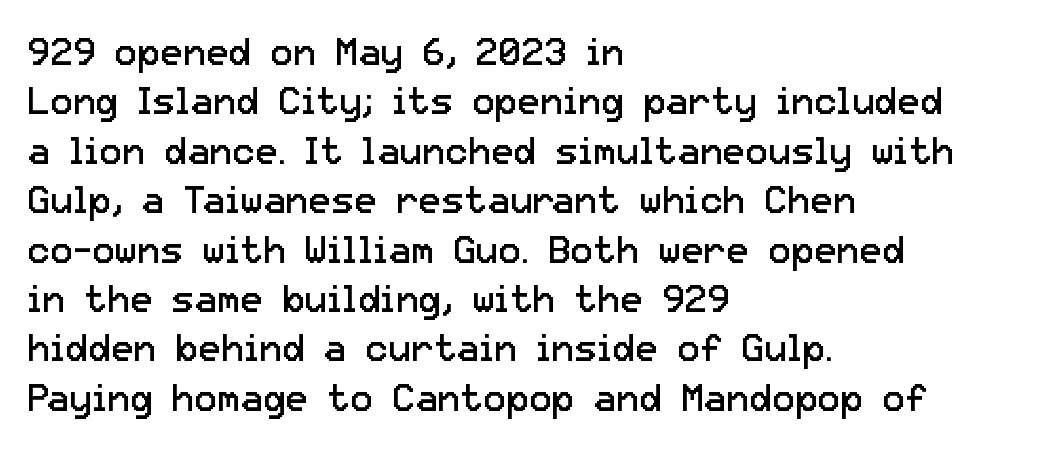
Q: Is the text bold? A: No.
Q: Is the text italic (slanted)? A: No, it is upright.
Q: Is the typeface a serif or a sans-serif typeface? A: Sans-serif.
Q: Is the text underlined? A: No.
Q: How is the paragraph aligned? A: Left-aligned.
Q: Is the spacing between letters normal or unusually wide? A: Normal.
Q: Is the spacing between lines tight, normal or loose? A: Normal.
Q: Width (condensed, normal, or wide)? A: Normal.
Q: Stroke contrast? A: Low.
Q: x-height? A: Medium.
Q: Monospaced? A: No.
